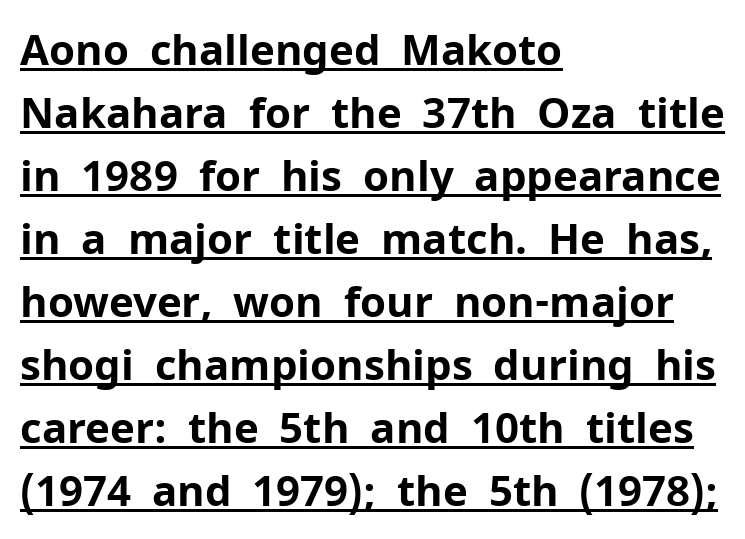
The typesetter has applied underlining to the passage shown. This sample uses an upright cut, with every glyph sitting square on the baseline. Honestly, the letter spacing is just normal — you wouldn't notice it. Looks like regular typesetting: each glyph gets only the width it needs.
